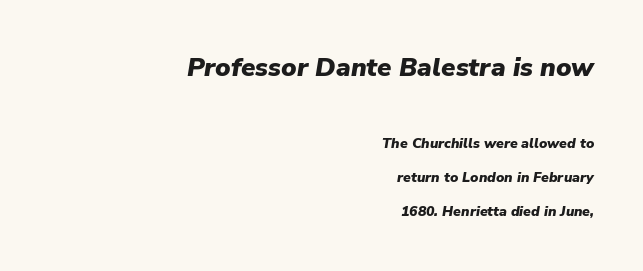
{"italic": "yes", "lean": "right", "slant_degrees": 9, "bold": "yes", "underline": "no", "align": "right", "line_spacing": "loose", "line_spacing_ratio": 2.43, "letter_spacing": "normal", "letter_spacing_em": 0.0, "larger_block": "first", "size_ratio": 1.86, "glyph_px": 26}
